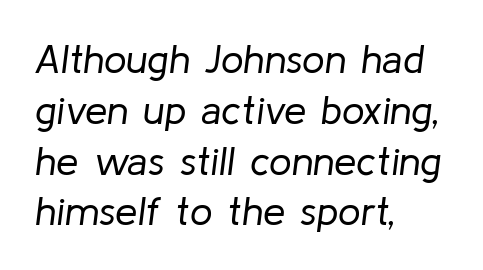
{"italic": "yes", "lean": "right", "slant_degrees": 8, "bold": "no", "weight": "regular", "width": "normal", "stroke_contrast": "low", "x_height": "medium", "monospaced": "no", "underline": "no", "align": "left", "line_spacing": "normal", "line_spacing_ratio": 1.27, "letter_spacing": "normal", "letter_spacing_em": 0.0, "glyph_px": 40}
